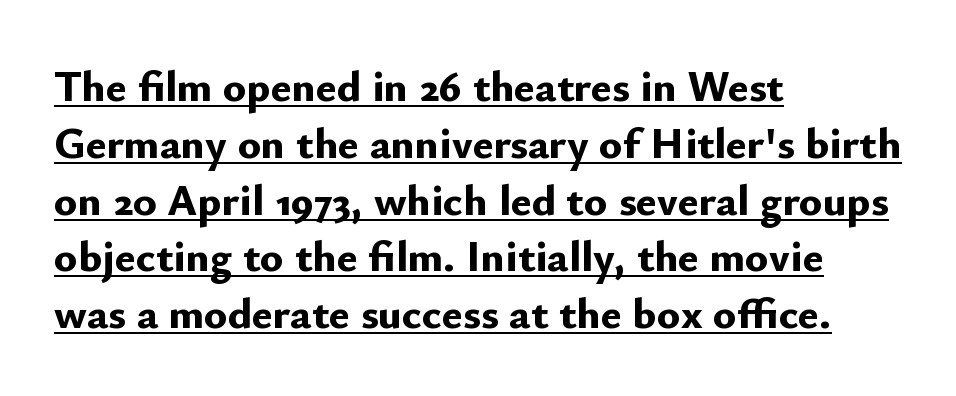
It's the straight-up-and-down kind of type. The font is running at its bold setting. Varying glyph widths throughout — classic text-font behaviour. The glyphs in this specimen are sans serif. The passage is arranged the way most books set body copy — flush left. Reading down the column, the eye jumps a familiar distance to each next line.
